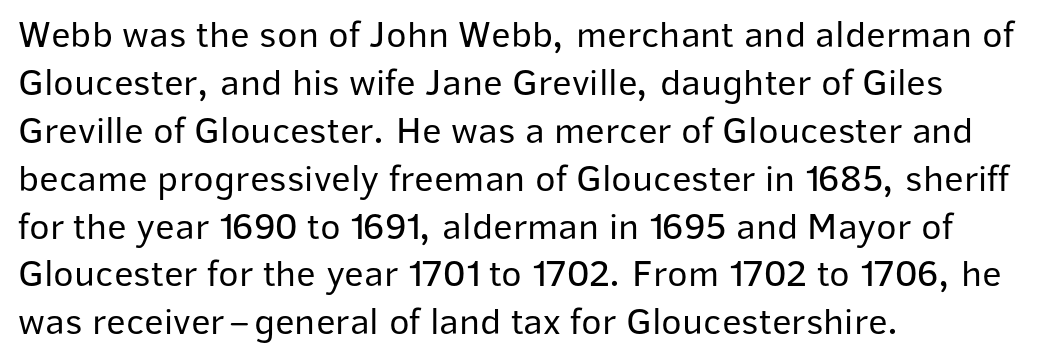
The image shows 38 px regular-weight sans-serif type, upright; set left-aligned, normal line spacing (1.26x), normal letter spacing, not underlined; low stroke contrast and a medium x-height.
